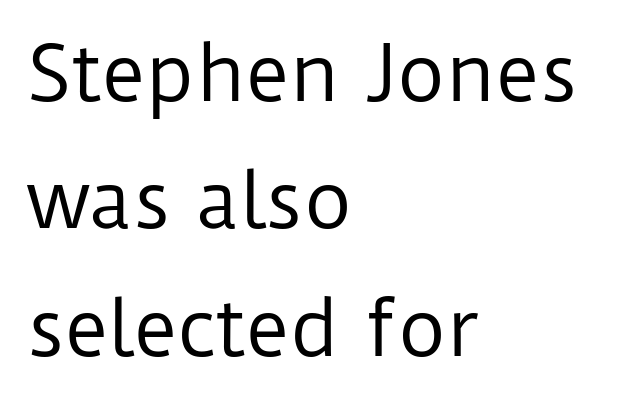
Quick note: not italic, upright. Check where the strokes stop: nothing finishes them off — pure sans. Each letter keeps its own natural width here, so spacing adapts to shape. Weight: not bold — regular or lighter.
